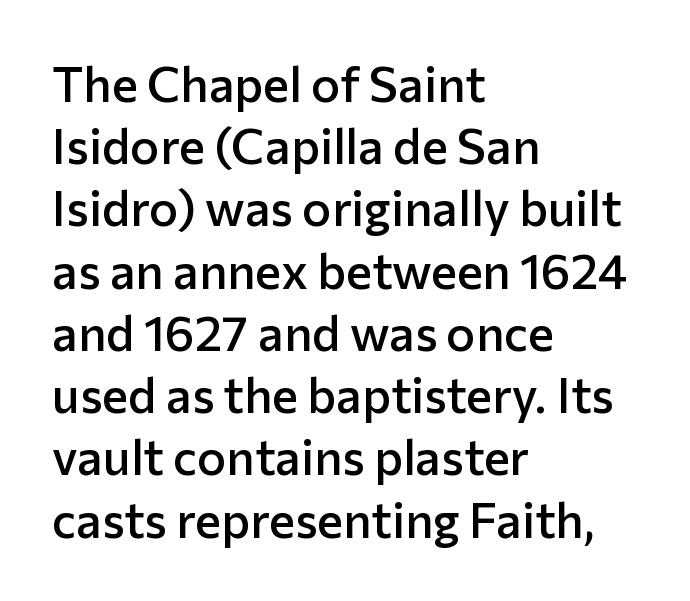
{"serif": "no", "italic": "no", "bold": "semi", "weight": "semibold", "width": "normal", "stroke_contrast": "low", "x_height": "medium", "monospaced": "no", "underline": "no", "align": "left", "line_spacing": "normal", "line_spacing_ratio": 1.27, "letter_spacing": "normal", "letter_spacing_em": 0.0, "glyph_px": 49}
